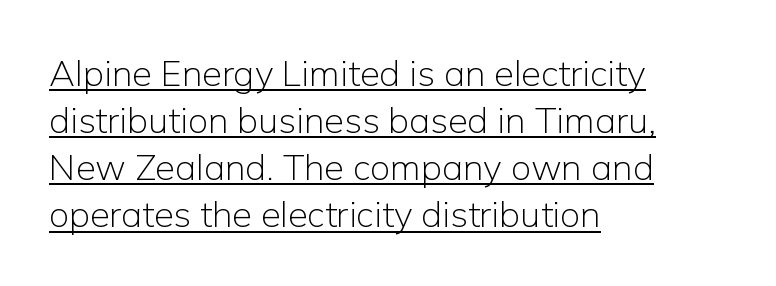
Here the glyphs are tracked normally, forming tight word shapes. Varying glyph widths throughout — classic text-font behaviour. Line spacing here is normal. No extra ink here — the face is not bold. The passage shown is underscored from start to finish. What kind of face is this? One without serifs — a sans.
